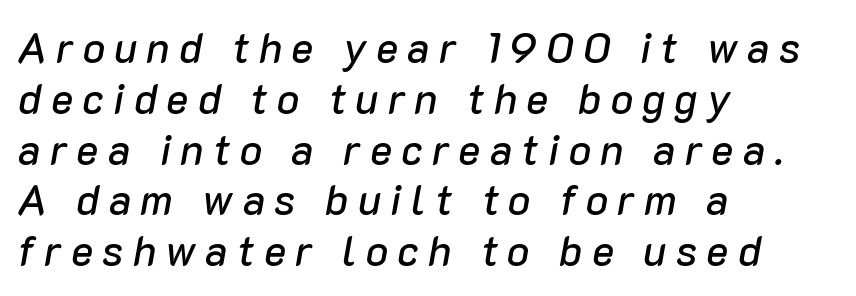
Q: Is the text italic (slanted)? A: Yes, it leans right by about 10 degrees.
Q: Is the text underlined? A: No.
Q: How is the paragraph aligned? A: Left-aligned.
Q: Is the spacing between letters normal or unusually wide? A: Unusually wide.
Q: Width (condensed, normal, or wide)? A: Normal.
Q: Stroke contrast? A: Low.
Q: x-height? A: Medium.
Q: Monospaced? A: No.
